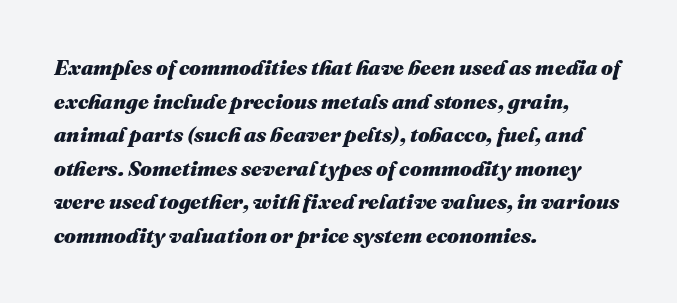
The image shows 21 px bold type, italic (leaning right); set left-aligned, normal line spacing (1.6x), normal letter spacing, not underlined.
